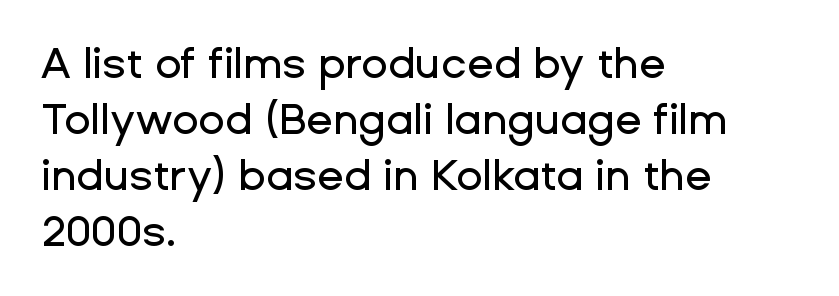
Notice how the passage keeps a crisp vertical edge on the left only. No extra tracking has been applied to these lines. Letterform terminals end flat and unadorned throughout the passage. Do the characters align in a grid? No, the font is proportional.
